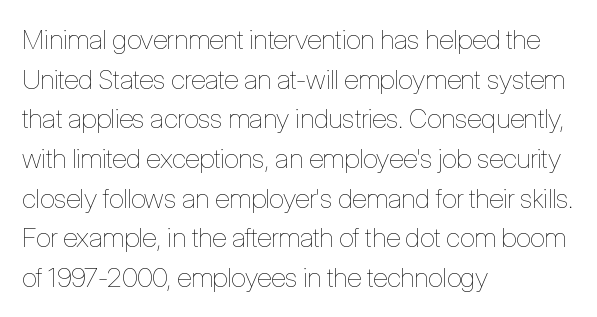
Notice how descenders clear the ascenders below comfortably — that's standard leading. Inter-character spacing is left at the font's built-in metrics. Bare-footed words on every line. The strokes are not fattened; the text isn't bold. A student would call this left alignment; a typographer would say flush left, rag right.
